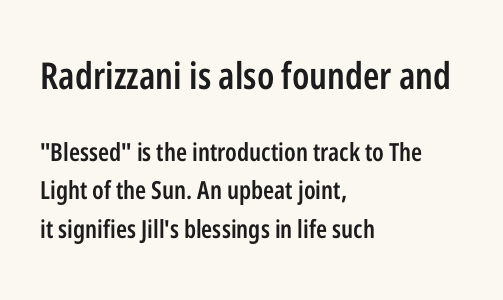
Q: Is the text bold? A: Semi-bold.
Q: Is the text italic (slanted)? A: No, it is upright.
Q: Is the typeface a serif or a sans-serif typeface? A: Sans-serif.
Q: Is the text underlined? A: No.
Q: How is the paragraph aligned? A: Left-aligned.
Q: Is the spacing between letters normal or unusually wide? A: Normal.
Q: Is the spacing between lines tight, normal or loose? A: Normal.
Q: Which block of text is set in a larger size, the first (top) or the second (bottom)? A: The first (top) one.
Q: Width (condensed, normal, or wide)? A: Condensed.
Q: Stroke contrast? A: Low.
Q: x-height? A: Medium.
Q: Monospaced? A: No.
